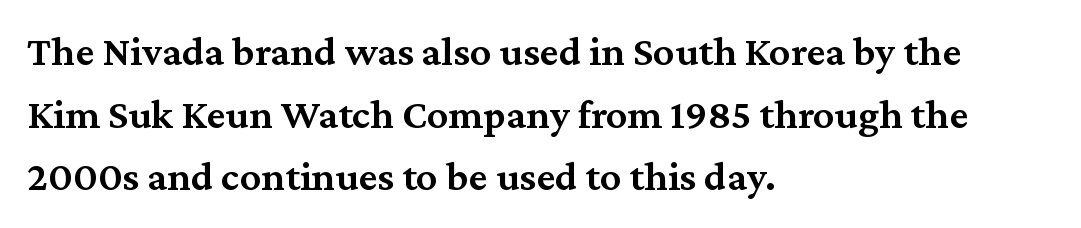
The sample has been set in demibold, a notch under bold. The line-height multiplier appears to be the usual default. Underlining? Definitely not there. The characters display serif detailing at their extremities. Is the letter spacing exaggerated? No — it looks like the ordinary default. Each letter keeps its own natural width here, so spacing adapts to shape.
